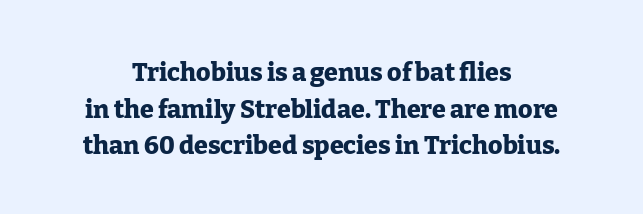
The horizontal fit of the characters is conventional and even. Notice how descenders clear the ascenders below comfortably — that's standard leading. The lettering stays uniformly vertical, giving the passage a roman look. Plain, unruled lines of type.
